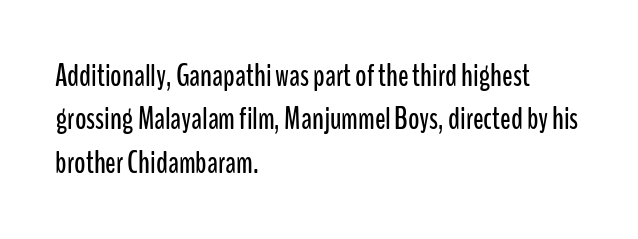
Q: Is the text italic (slanted)? A: No, it is upright.
Q: Is the typeface a serif or a sans-serif typeface? A: Sans-serif.
Q: Is the text underlined? A: No.
Q: How is the paragraph aligned? A: Left-aligned.
Q: Is the spacing between letters normal or unusually wide? A: Normal.
Q: Is the spacing between lines tight, normal or loose? A: Normal.
Q: Width (condensed, normal, or wide)? A: Condensed.
Q: Stroke contrast? A: Low.
Q: x-height? A: Medium.
Q: Monospaced? A: No.
